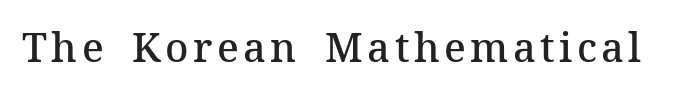
Q: Is the text bold? A: Semi-bold.
Q: Is the text italic (slanted)? A: No, it is upright.
Q: Is the typeface a serif or a sans-serif typeface? A: Serif.
Q: Is the text underlined? A: No.
Q: Width (condensed, normal, or wide)? A: Normal.
Q: Stroke contrast? A: Medium.
Q: x-height? A: Medium.
Q: Monospaced? A: No.
